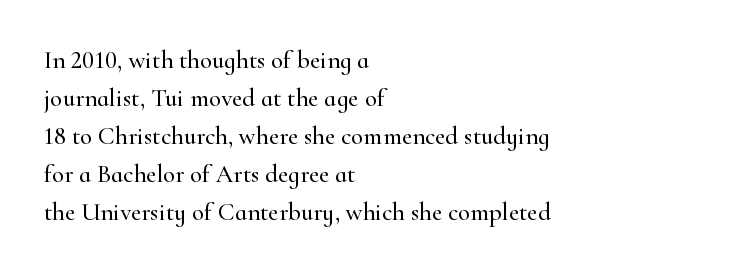
Plain, unruled lines of type. Each word holds together tightly as a unit, with standard inter-letter gaps. Every row of glyphs begins at an identical x-position on the left. Leading matches the norm, producing a regular column.
